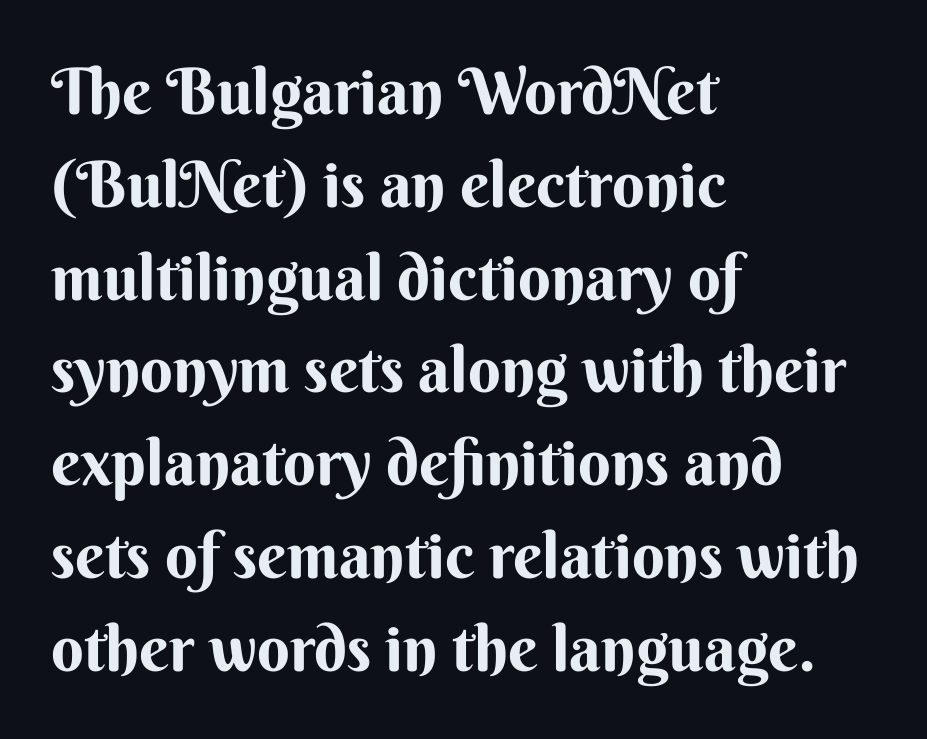
Q: Is the text italic (slanted)? A: No, it is upright.
Q: Is the typeface a serif or a sans-serif typeface? A: Sans-serif.
Q: Is the text underlined? A: No.
Q: How is the paragraph aligned? A: Left-aligned.
Q: Is the spacing between letters normal or unusually wide? A: Normal.
Q: Is the spacing between lines tight, normal or loose? A: Normal.
Q: Width (condensed, normal, or wide)? A: Normal.
Q: Stroke contrast? A: Medium.
Q: x-height? A: Small.
Q: Monospaced? A: No.
